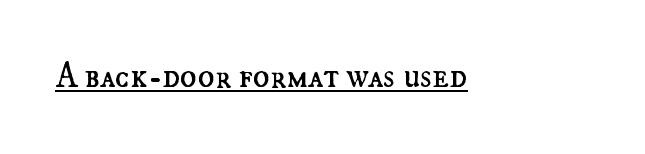
Quick note: underline on. The letters advance in unequal steps, a hallmark of proportional type. Letters have the restrained weight of plain body copy at most. Compared with typical body copy, the letter spacing here is the same. Is there any slant? The stems are plumb.
